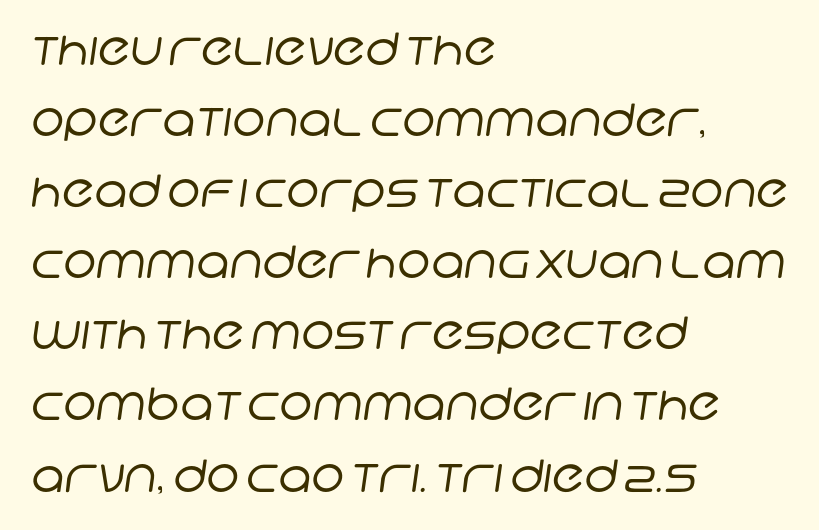
Q: Is the text bold? A: No.
Q: Is the typeface a serif or a sans-serif typeface? A: Sans-serif.
Q: Is the text underlined? A: No.
Q: How is the paragraph aligned? A: Left-aligned.
Q: Is the spacing between letters normal or unusually wide? A: Normal.
Q: Is the spacing between lines tight, normal or loose? A: Normal.
Q: Width (condensed, normal, or wide)? A: Normal.
Q: Stroke contrast? A: Low.
Q: x-height? A: Large.
Q: Monospaced? A: No.
